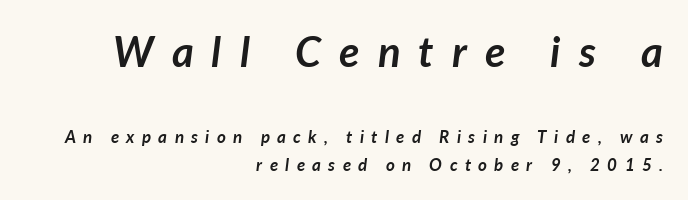
{"italic": "yes", "lean": "right", "slant_degrees": 7, "bold": "yes", "weight": "semibold", "width": "normal", "stroke_contrast": "low", "x_height": "medium", "monospaced": "no", "underline": "no", "align": "right", "line_spacing": "normal", "line_spacing_ratio": 1.61, "letter_spacing": "wide", "letter_spacing_em": 0.43, "larger_block": "first", "size_ratio": 2.47, "glyph_px": 42}
